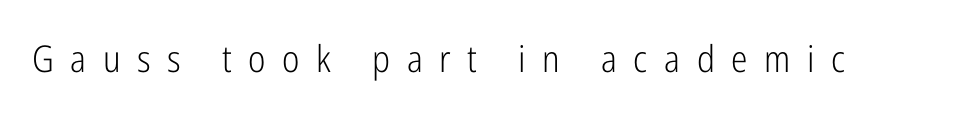
Q: Is the text bold? A: No.
Q: Is the text italic (slanted)? A: No, it is upright.
Q: Is the typeface a serif or a sans-serif typeface? A: Sans-serif.
Q: Is the text underlined? A: No.
Q: Is the spacing between letters normal or unusually wide? A: Unusually wide.
Q: Width (condensed, normal, or wide)? A: Condensed.
Q: Stroke contrast? A: Low.
Q: x-height? A: Medium.
Q: Monospaced? A: No.
